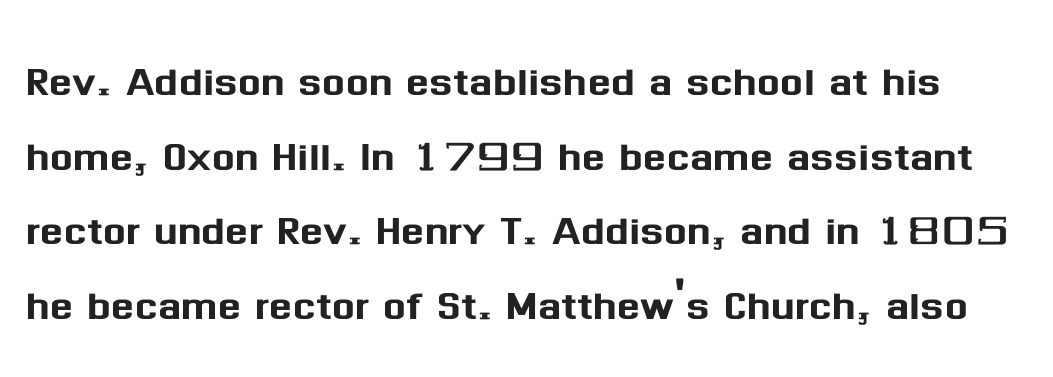
{"serif": "no", "italic": "no", "width": "normal", "stroke_contrast": "medium", "x_height": "medium", "monospaced": "no", "underline": "no", "line_spacing": "normal", "line_spacing_ratio": 1.38, "letter_spacing": "normal", "letter_spacing_em": 0.0, "glyph_px": 54}
